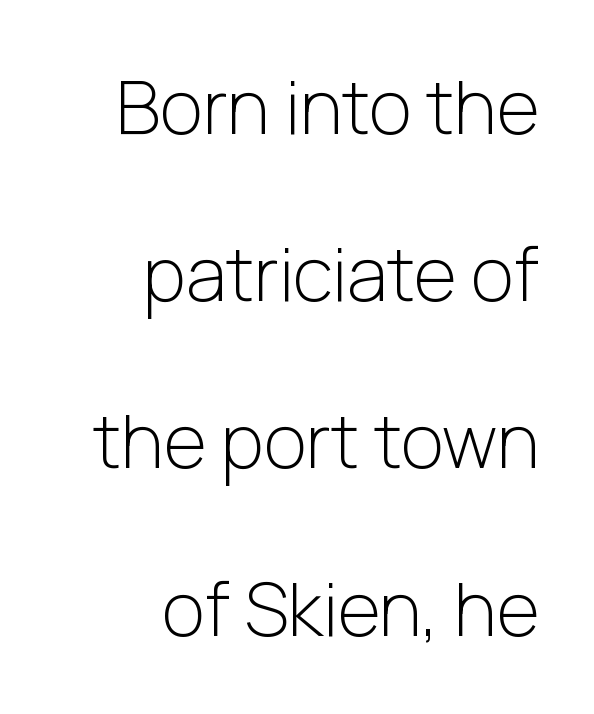
{"serif": "no", "italic": "no", "bold": "no", "weight": "light", "width": "normal", "stroke_contrast": "low", "x_height": "medium", "monospaced": "no", "underline": "no", "align": "right", "line_spacing": "loose", "line_spacing_ratio": 2.26, "letter_spacing": "normal", "letter_spacing_em": 0.0, "glyph_px": 74}
